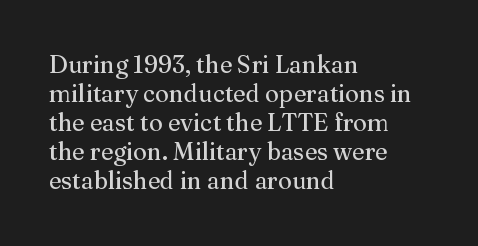
The strokes carry an ordinary text weight at most. Default kerning and tracking; the words read as compact shapes. The gap between lines stays unmarked. Does the lettering tilt? It doesn't — this is upright.
